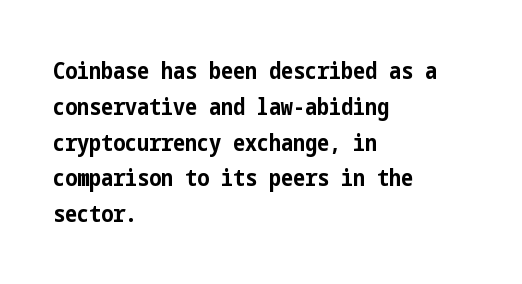
{"italic": "no", "bold": "yes", "underline": "no", "align": "left", "line_spacing": "normal", "line_spacing_ratio": 1.49, "letter_spacing": "normal", "letter_spacing_em": 0.0, "glyph_px": 24}
